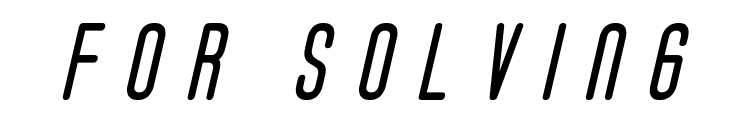
The image shows 78 px regular-weight, condensed sans-serif type; set unusually wide letter spacing (+0.37 em), not underlined; low stroke contrast and a large x-height.
